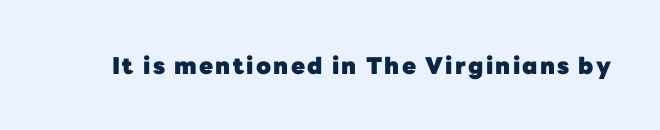
{"italic": "no", "bold": "yes", "underline": "no", "glyph_px": 23}
